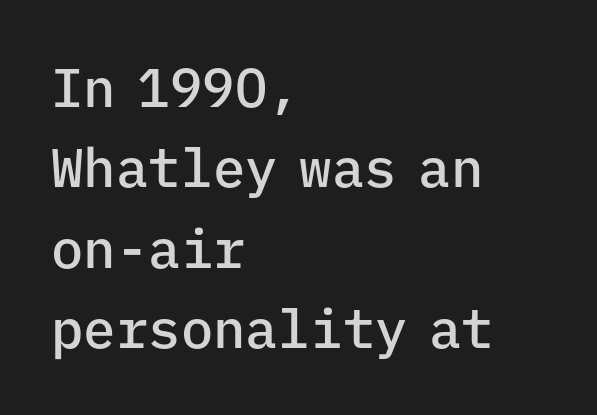
The image shows 54 px semibold sans-serif type, upright, monospaced; set left-aligned, normal line spacing (1.49x), normal letter spacing, not underlined; low stroke contrast and a medium x-height.
